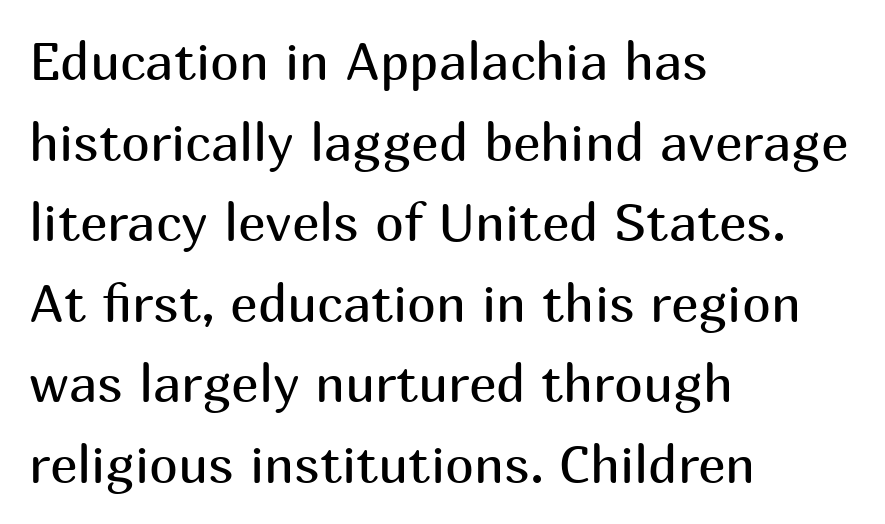
Line beginnings align vertically; line endings do not. The passage shown is typeset with a sans-serif family. Think of a printed novel: that variable character pitch is what you see here. Style check: upright. The type is set solid horizontally, with unmodified tracking.
